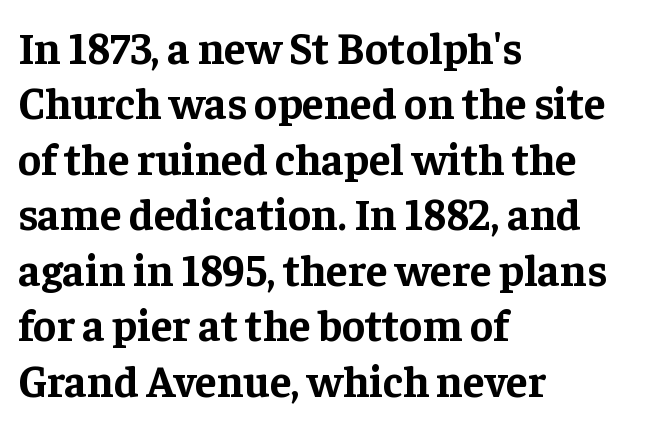
Q: Is the text bold? A: Yes.
Q: Is the text italic (slanted)? A: No, it is upright.
Q: Is the typeface a serif or a sans-serif typeface? A: Serif.
Q: Is the text underlined? A: No.
Q: How is the paragraph aligned? A: Left-aligned.
Q: Is the spacing between letters normal or unusually wide? A: Normal.
Q: Is the spacing between lines tight, normal or loose? A: Normal.
Q: Width (condensed, normal, or wide)? A: Normal.
Q: Stroke contrast? A: Low.
Q: x-height? A: Medium.
Q: Monospaced? A: No.
